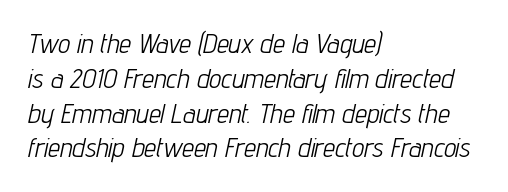
{"italic": "yes", "lean": "right", "slant_degrees": 12, "bold": "no", "underline": "no", "align": "left", "line_spacing": "normal", "line_spacing_ratio": 1.29, "letter_spacing": "normal", "letter_spacing_em": 0.0, "glyph_px": 27}
